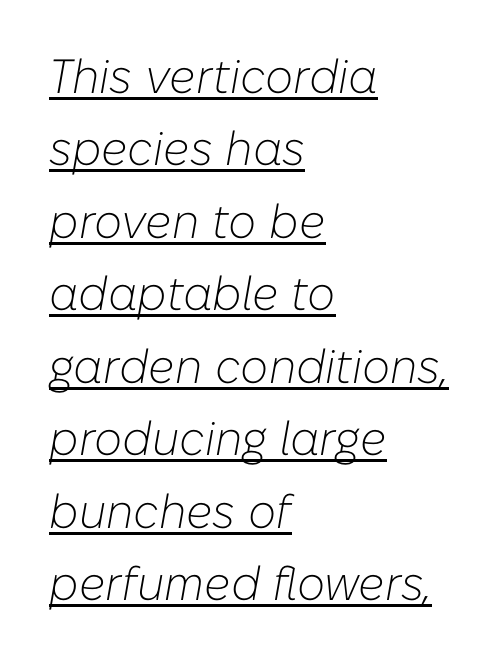
{"italic": "yes", "lean": "right", "slant_degrees": 10, "bold": "no", "weight": "light", "width": "normal", "stroke_contrast": "low", "x_height": "medium", "monospaced": "no", "underline": "yes", "align": "left", "line_spacing": "normal", "line_spacing_ratio": 1.51, "letter_spacing": "normal", "letter_spacing_em": 0.0, "glyph_px": 48}
